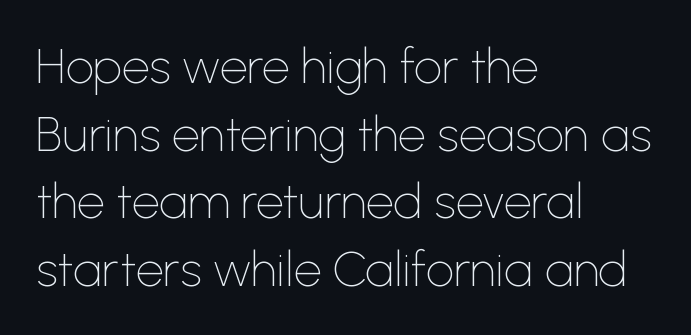
{"serif": "no", "italic": "no", "bold": "no", "weight": "thin", "width": "normal", "stroke_contrast": "low", "x_height": "medium", "monospaced": "no", "underline": "no", "align": "left", "line_spacing": "normal", "line_spacing_ratio": 1.38, "letter_spacing": "normal", "letter_spacing_em": 0.0, "glyph_px": 49}
